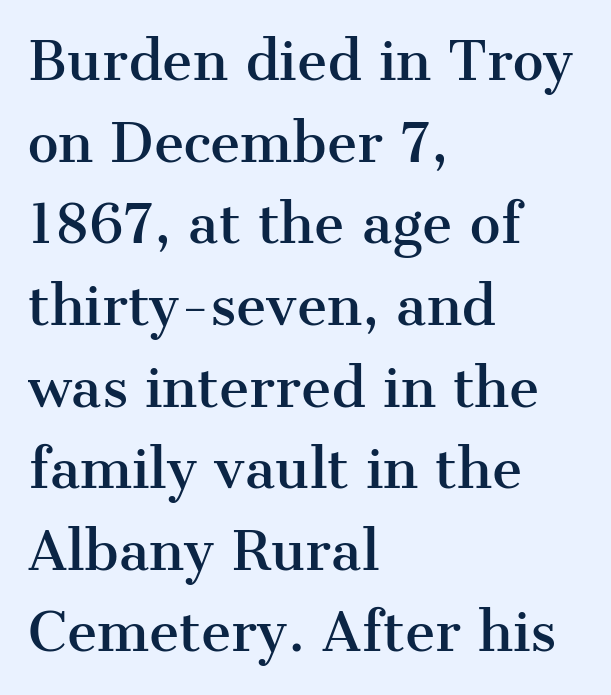
Q: Is the text italic (slanted)? A: No, it is upright.
Q: Is the typeface a serif or a sans-serif typeface? A: Serif.
Q: Is the text underlined? A: No.
Q: How is the paragraph aligned? A: Left-aligned.
Q: Is the spacing between letters normal or unusually wide? A: Normal.
Q: Is the spacing between lines tight, normal or loose? A: Normal.
Q: Width (condensed, normal, or wide)? A: Normal.
Q: Stroke contrast? A: Medium.
Q: x-height? A: Medium.
Q: Monospaced? A: No.
